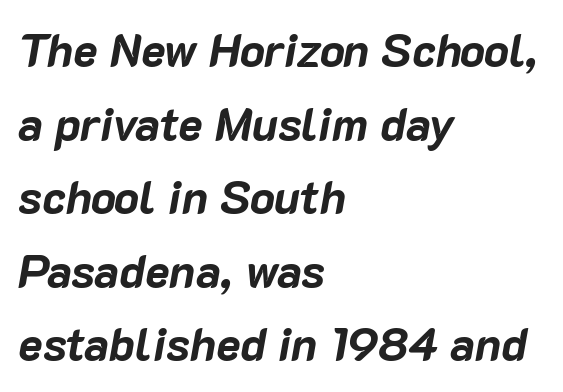
The image shows 46 px bold type, italic (leaning right); set left-aligned, normal line spacing (1.6x), normal letter spacing, not underlined; low stroke contrast and a medium x-height.
